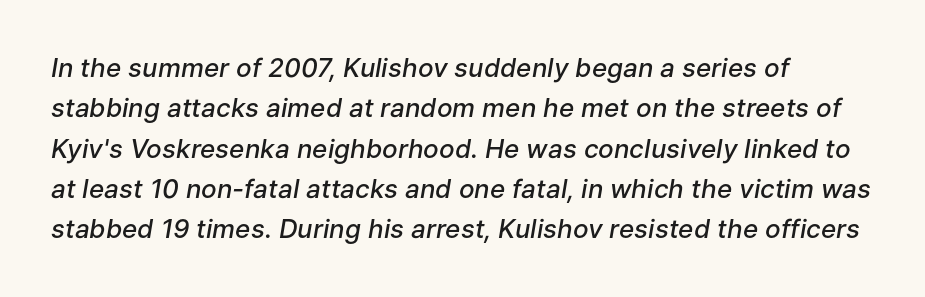
Q: Is the text bold? A: Semi-bold.
Q: Is the text italic (slanted)? A: Yes, it leans right by about 9 degrees.
Q: Is the text underlined? A: No.
Q: How is the paragraph aligned? A: Left-aligned.
Q: Is the spacing between letters normal or unusually wide? A: Normal.
Q: Is the spacing between lines tight, normal or loose? A: Normal.
